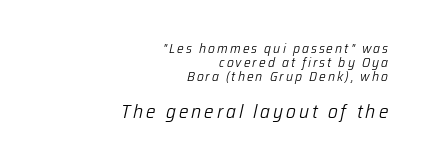
Q: Is the text bold? A: No.
Q: Is the text italic (slanted)? A: Yes, it leans right by about 12 degrees.
Q: Is the text underlined? A: No.
Q: How is the paragraph aligned? A: Right-aligned.
Q: Is the spacing between lines tight, normal or loose? A: Tight.
Q: Which block of text is set in a larger size, the first (top) or the second (bottom)? A: The second (bottom) one.
